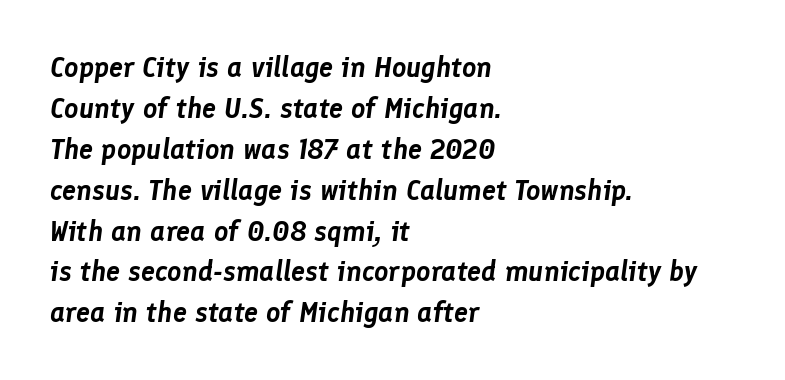
The image shows 28 px text type, italic (leaning right); set left-aligned, normal line spacing (1.46x), normal letter spacing, not underlined; low stroke contrast and a medium x-height.
